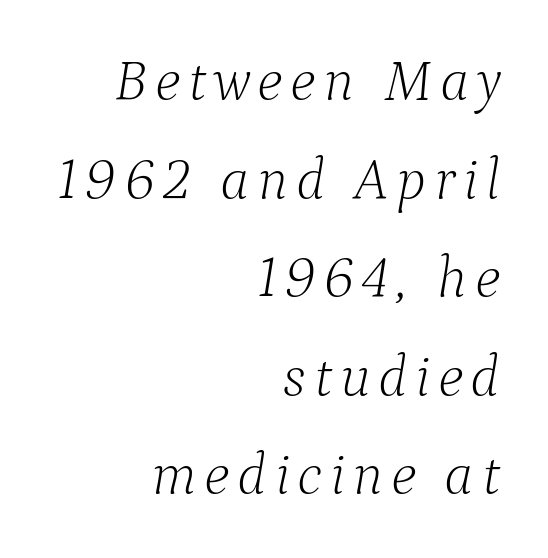
Q: Is the text bold? A: No.
Q: Is the text italic (slanted)? A: Yes, it leans right by about 9 degrees.
Q: Is the typeface a serif or a sans-serif typeface? A: Serif.
Q: Is the text underlined? A: No.
Q: How is the paragraph aligned? A: Right-aligned.
Q: Is the spacing between lines tight, normal or loose? A: Normal.
Q: Width (condensed, normal, or wide)? A: Normal.
Q: Stroke contrast? A: Low.
Q: x-height? A: Medium.
Q: Monospaced? A: No.
